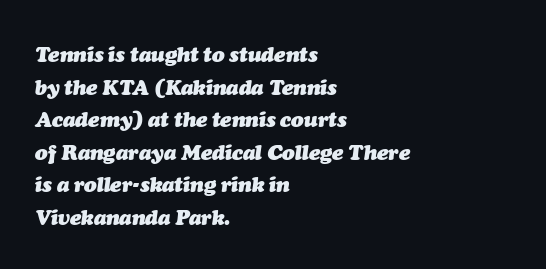
{"italic": "yes", "lean": "right", "slant_degrees": 7, "bold": "yes", "underline": "no", "align": "left", "line_spacing": "normal", "line_spacing_ratio": 1.55, "letter_spacing": "normal", "letter_spacing_em": 0.0, "glyph_px": 21}
